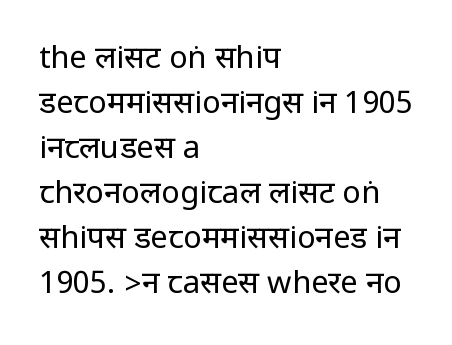
The image shows 31 px regular-weight, condensed sans-serif type, upright; set left-aligned, normal line spacing (1.45x), normal letter spacing, not underlined; low stroke contrast.
